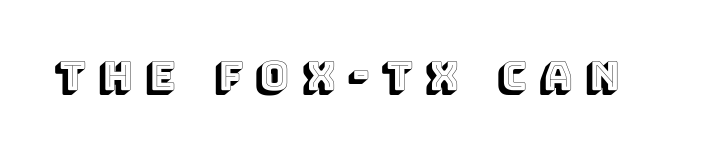
Q: Is the text italic (slanted)? A: No, it is upright.
Q: Is the text underlined? A: No.
Q: Is the spacing between letters normal or unusually wide? A: Unusually wide.
Q: Width (condensed, normal, or wide)? A: Normal.
Q: x-height? A: Large.
Q: Monospaced? A: No.
